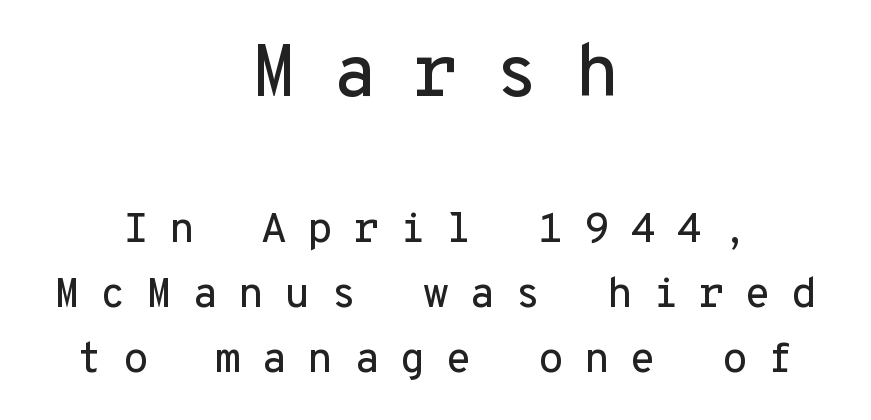
The image shows 74 px sans-serif type, upright, monospaced; set centered, normal line spacing (1.55x), unusually wide letter spacing (+0.48 em), not underlined; the first (top) block is 1.76x larger; low stroke contrast and a medium x-height.
